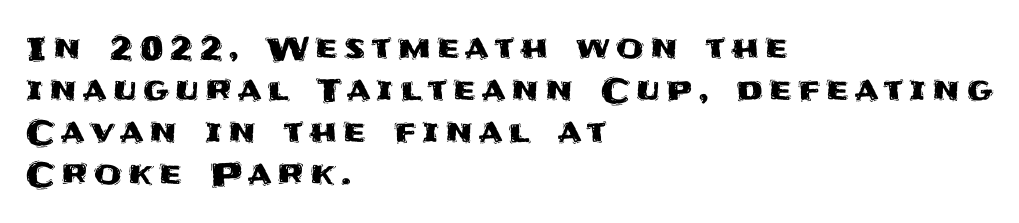
{"serif": "no", "italic": "no", "width": "normal", "stroke_contrast": "medium", "x_height": "large", "monospaced": "no", "underline": "no", "align": "left", "line_spacing": "normal", "line_spacing_ratio": 1.31, "glyph_px": 32}
